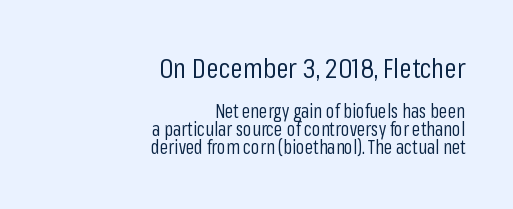
Q: Is the text bold? A: No.
Q: Is the text italic (slanted)? A: No, it is upright.
Q: Is the typeface a serif or a sans-serif typeface? A: Sans-serif.
Q: Is the text underlined? A: No.
Q: How is the paragraph aligned? A: Right-aligned.
Q: Is the spacing between letters normal or unusually wide? A: Normal.
Q: Is the spacing between lines tight, normal or loose? A: Tight.
Q: Which block of text is set in a larger size, the first (top) or the second (bottom)? A: The first (top) one.
Q: Width (condensed, normal, or wide)? A: Condensed.
Q: Stroke contrast? A: Low.
Q: x-height? A: Medium.
Q: Monospaced? A: No.
